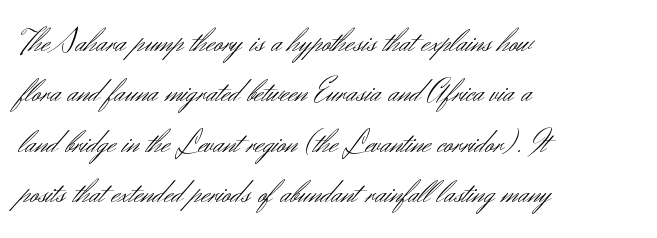
Q: Is the text bold? A: No.
Q: Is the text italic (slanted)? A: Yes.
Q: Is the typeface a serif or a sans-serif typeface? A: Sans-serif.
Q: Is the text underlined? A: No.
Q: How is the paragraph aligned? A: Left-aligned.
Q: Is the spacing between letters normal or unusually wide? A: Normal.
Q: Is the spacing between lines tight, normal or loose? A: Normal.
Q: Width (condensed, normal, or wide)? A: Normal.
Q: Stroke contrast? A: Medium.
Q: x-height? A: Small.
Q: Monospaced? A: No.
